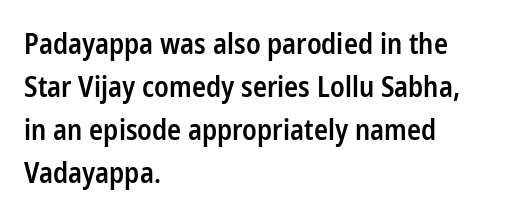
Q: Is the text bold? A: Semi-bold.
Q: Is the text italic (slanted)? A: No, it is upright.
Q: Is the typeface a serif or a sans-serif typeface? A: Sans-serif.
Q: Is the text underlined? A: No.
Q: How is the paragraph aligned? A: Left-aligned.
Q: Is the spacing between letters normal or unusually wide? A: Normal.
Q: Is the spacing between lines tight, normal or loose? A: Normal.
Q: Width (condensed, normal, or wide)? A: Condensed.
Q: Stroke contrast? A: Low.
Q: x-height? A: Medium.
Q: Monospaced? A: No.
